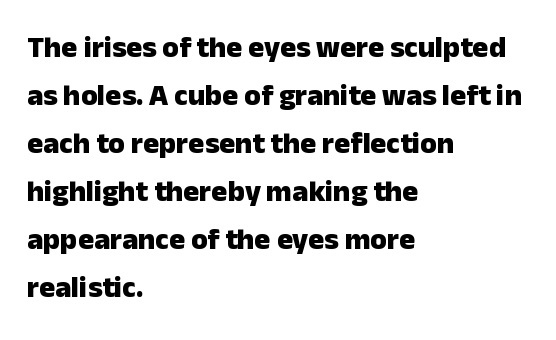
The image shows 30 px heavy sans-serif type, upright; set left-aligned, normal line spacing (1.6x), normal letter spacing, not underlined; low stroke contrast and a medium x-height.
